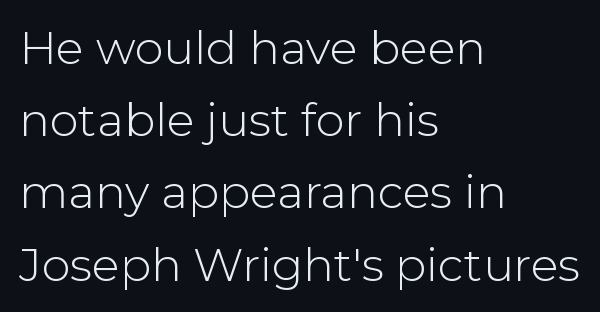
Here the designer chose a conventional face with non-uniform glyph widths. The rows are spaced the way most documents space them. Honestly, there is no underline to notice here at all. Is this a sans? Yes — the strokes have no serifs.
